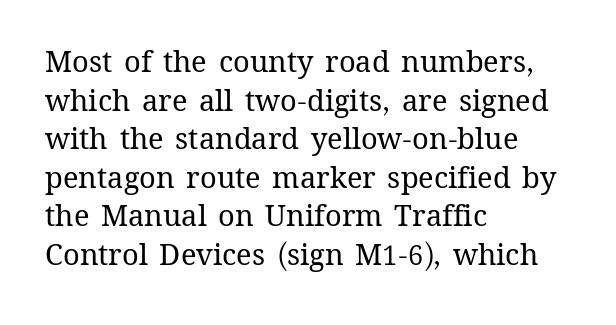
Heft: none added — not bold. If you drew a ruler down the left edge, every line would touch it. Regarding leading, the lines here are spaced in the standard way. Type without underlining. The specimen reads as upright at a glance.
